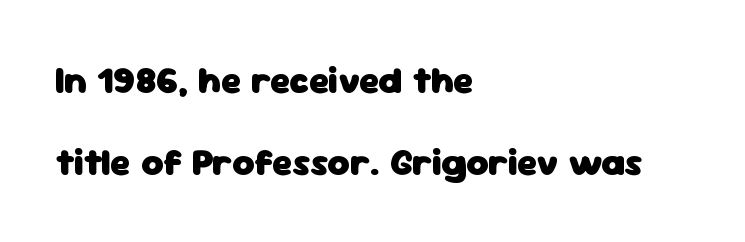
Quick note: underline off. A full-strength bold gives these letters their thick strokes. The designer went with a sans here, leaving each stem footless. Regarding leading, the lines here are spaced well apart. The rendering uses natural spacing where letterforms have individual widths. Italic: no, the glyphs are upright roman.
